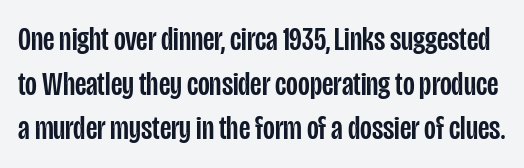
Q: Is the text italic (slanted)? A: No, it is upright.
Q: Is the typeface a serif or a sans-serif typeface? A: Sans-serif.
Q: Is the text underlined? A: No.
Q: Is the spacing between letters normal or unusually wide? A: Normal.
Q: Is the spacing between lines tight, normal or loose? A: Normal.
Q: Width (condensed, normal, or wide)? A: Condensed.
Q: Stroke contrast? A: Low.
Q: x-height? A: Large.
Q: Monospaced? A: No.
